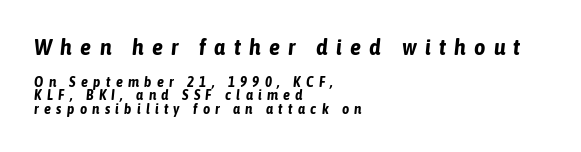
Q: Is the text bold? A: Yes.
Q: Is the text italic (slanted)? A: Yes, it leans right by about 6 degrees.
Q: Is the text underlined? A: No.
Q: How is the paragraph aligned? A: Left-aligned.
Q: Is the spacing between letters normal or unusually wide? A: Unusually wide.
Q: Is the spacing between lines tight, normal or loose? A: Tight.
Q: Which block of text is set in a larger size, the first (top) or the second (bottom)? A: The first (top) one.
